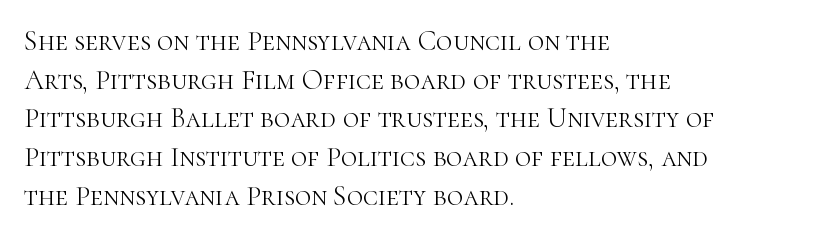
{"serif": "yes", "italic": "no", "bold": "no", "weight": "light", "width": "normal", "stroke_contrast": "high", "x_height": "medium", "monospaced": "no", "underline": "no", "align": "left", "line_spacing": "normal", "line_spacing_ratio": 1.38, "letter_spacing": "normal", "letter_spacing_em": 0.0, "glyph_px": 28}
